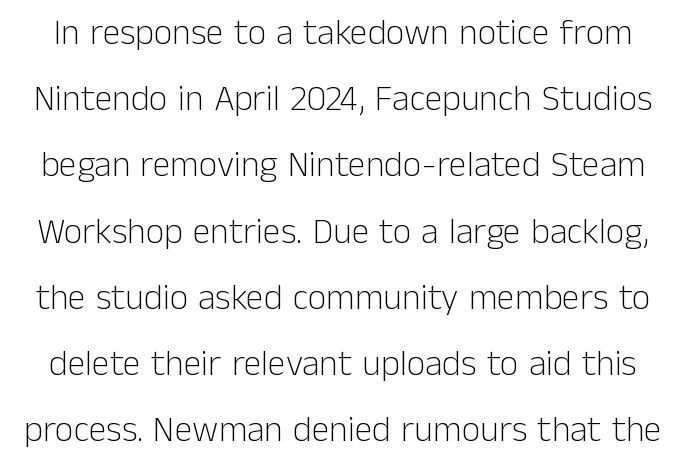
This rendering employs a face without finishing strokes, i.e., a sans-serif. Here the glyphs are tracked normally, forming tight word shapes. Decoration check: the copy has no underline. Character widths vary here, with narrow letters taking less room than wide ones. No heavy texture on the line: the type isn't bold.
